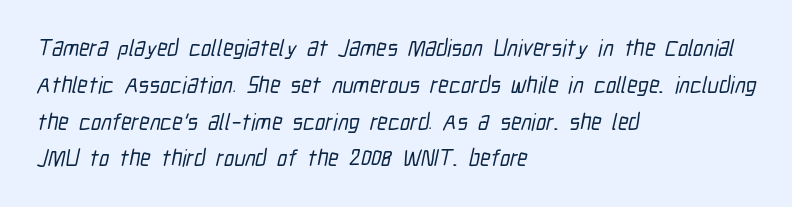
{"underline": "no", "align": "left", "line_spacing": "normal", "line_spacing_ratio": 1.6, "letter_spacing": "normal", "letter_spacing_em": 0.0, "glyph_px": 23}
